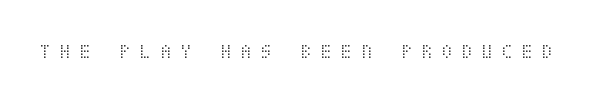
Q: Is the text bold? A: No.
Q: Is the text italic (slanted)? A: No, it is upright.
Q: Is the text underlined? A: No.
Q: Is the spacing between letters normal or unusually wide? A: Unusually wide.
